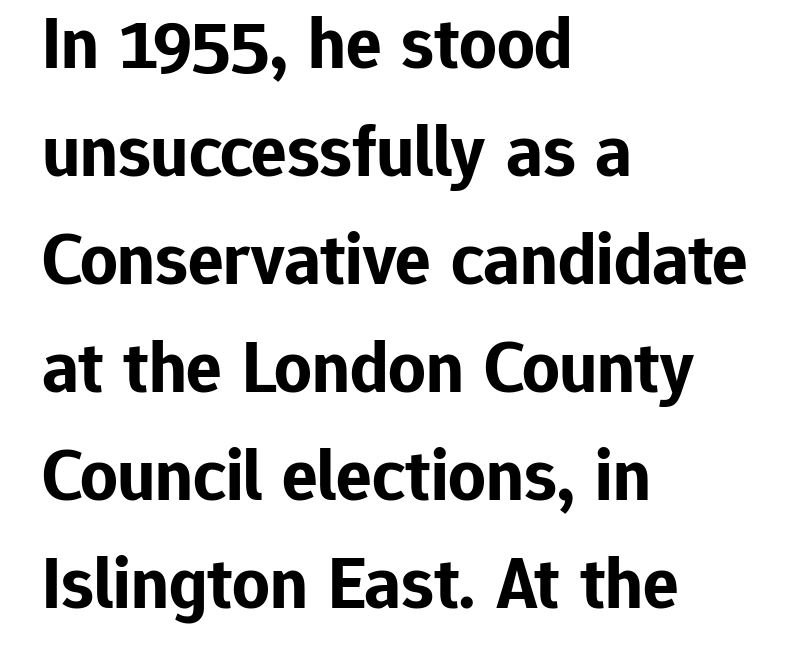
In CSS terms this would be text-align: left. Unmarked baselines from the first word to the last. These lines carry a lot of weight — the face is fully bold. Nope, no serifs anywhere on these letters. Characters remain perfectly vertical along every line.
